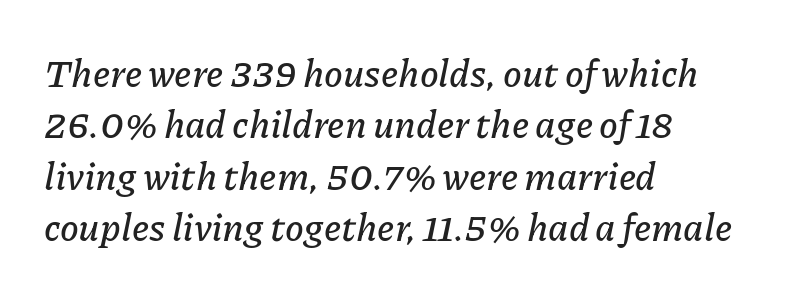
Q: Is the text italic (slanted)? A: Yes, it leans right by about 11 degrees.
Q: Is the text underlined? A: No.
Q: How is the paragraph aligned? A: Left-aligned.
Q: Is the spacing between letters normal or unusually wide? A: Normal.
Q: Is the spacing between lines tight, normal or loose? A: Normal.
Q: Width (condensed, normal, or wide)? A: Normal.
Q: Stroke contrast? A: Low.
Q: x-height? A: Medium.
Q: Monospaced? A: No.
